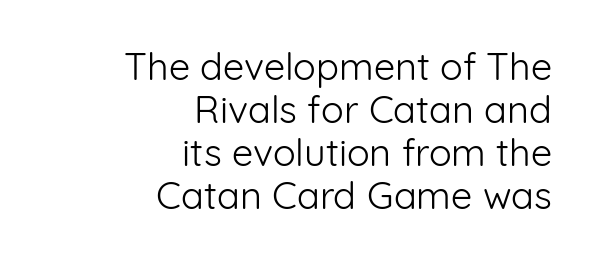
{"serif": "no", "italic": "no", "bold": "no", "weight": "light", "width": "normal", "stroke_contrast": "low", "x_height": "medium", "monospaced": "no", "underline": "no", "align": "right", "line_spacing": "tight", "line_spacing_ratio": 1.13, "letter_spacing": "normal", "letter_spacing_em": 0.0, "glyph_px": 38}
